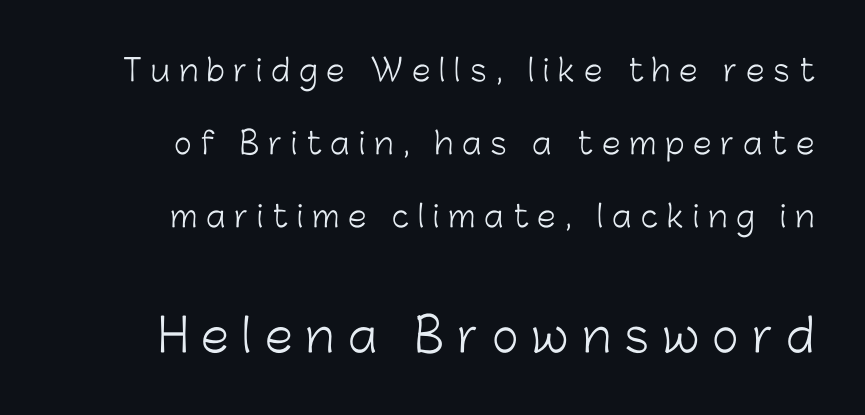
The image shows 45 px light sans-serif type, upright; set right-aligned, loose line spacing (2.44x), unusually wide letter spacing (+0.3 em), not underlined; the second (bottom) block is 1.5x larger; low stroke contrast and a medium x-height.
